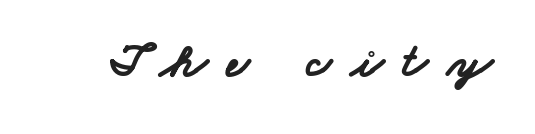
Q: Is the text bold? A: Yes.
Q: Is the typeface a serif or a sans-serif typeface? A: Sans-serif.
Q: Is the text underlined? A: No.
Q: Is the spacing between letters normal or unusually wide? A: Unusually wide.
Q: Width (condensed, normal, or wide)? A: Wide.
Q: Stroke contrast? A: Low.
Q: x-height? A: Small.
Q: Monospaced? A: No.
